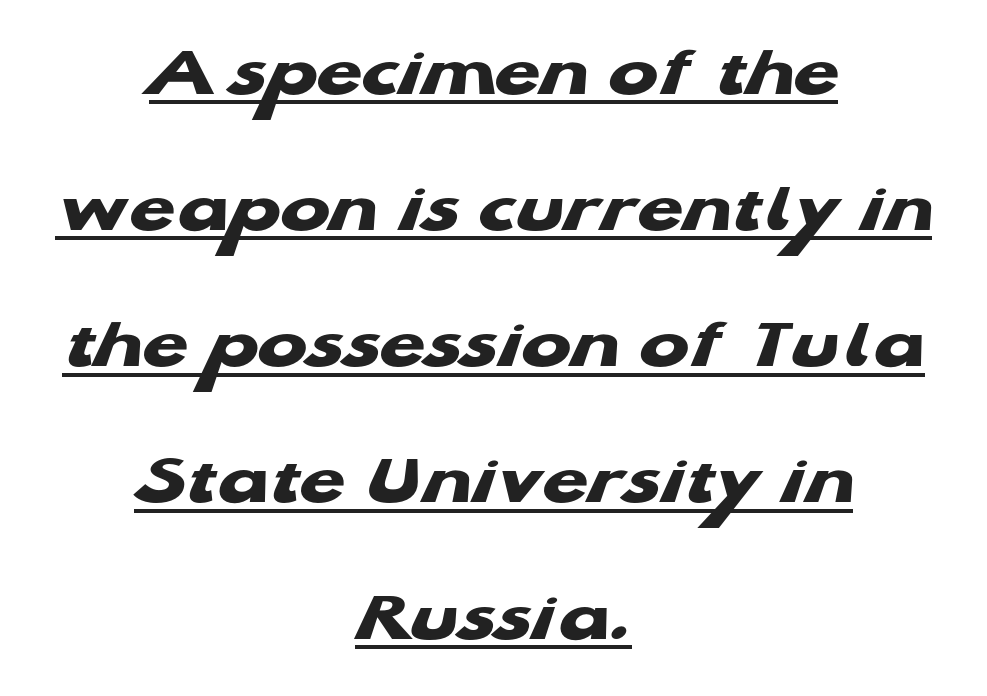
{"serif": "no", "bold": "yes", "weight": "heavy", "width": "wide", "stroke_contrast": "low", "x_height": "medium", "monospaced": "no", "underline": "yes", "align": "center", "line_spacing_ratio": 1.84, "letter_spacing": "normal", "letter_spacing_em": 0.0, "glyph_px": 74}
